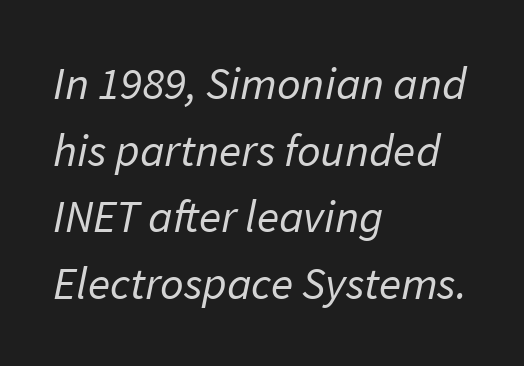
The image shows 46 px regular-weight sans-serif type; set left-aligned, normal line spacing (1.45x), normal letter spacing, not underlined; low stroke contrast and a medium x-height.
